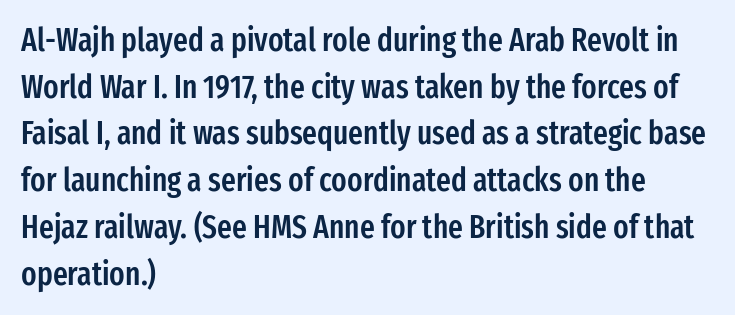
Is the type bold? Partly — it's a semibold, heavier than regular but not fully bold. Plain, unruled lines of type. Baseline-to-baseline distance is the conventional proportion of letter height. The rag falls on the right side of this text block. The specimen reads as upright at a glance.
